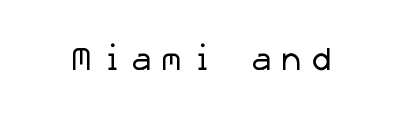
The face looks like a standard text weight, possibly lighter. The specimen omits any rule beneath the text block's lines. These lines are composed in type without serifs. How are the letters spaced? Widely, with obvious added tracking.
